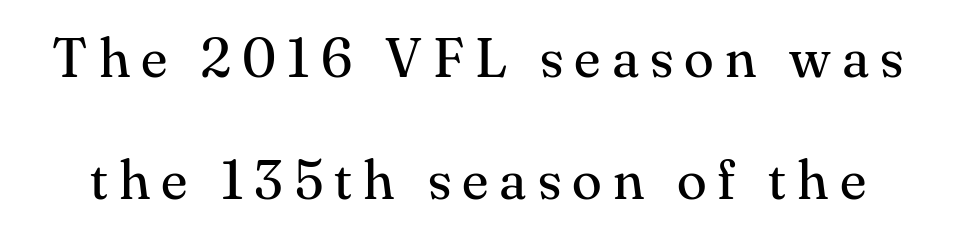
The image shows 55 px regular-weight serif type, upright; set loose line spacing (2.22x), unusually wide letter spacing (+0.2 em), not underlined; medium stroke contrast and a small x-height.
